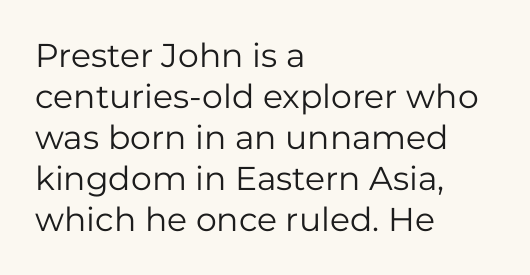
Q: Is the text bold? A: No.
Q: Is the text italic (slanted)? A: No, it is upright.
Q: Is the typeface a serif or a sans-serif typeface? A: Sans-serif.
Q: Is the text underlined? A: No.
Q: How is the paragraph aligned? A: Left-aligned.
Q: Is the spacing between letters normal or unusually wide? A: Normal.
Q: Width (condensed, normal, or wide)? A: Normal.
Q: Stroke contrast? A: Low.
Q: x-height? A: Medium.
Q: Monospaced? A: No.
